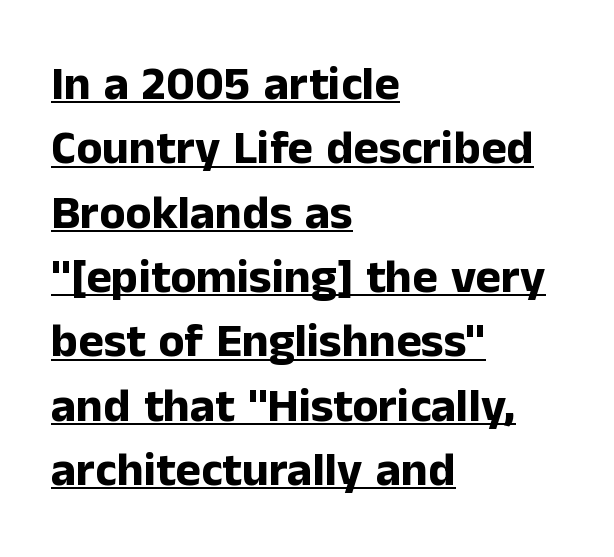
Q: Is the text bold? A: Yes.
Q: Is the text italic (slanted)? A: No, it is upright.
Q: Is the typeface a serif or a sans-serif typeface? A: Sans-serif.
Q: Is the text underlined? A: Yes.
Q: How is the paragraph aligned? A: Left-aligned.
Q: Is the spacing between letters normal or unusually wide? A: Normal.
Q: Is the spacing between lines tight, normal or loose? A: Normal.
Q: Width (condensed, normal, or wide)? A: Normal.
Q: Stroke contrast? A: Low.
Q: x-height? A: Medium.
Q: Monospaced? A: No.
